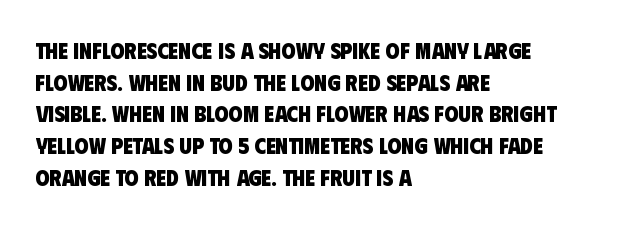
The image shows 23 px bold type; set left-aligned, normal line spacing (1.38x), normal letter spacing, not underlined.
